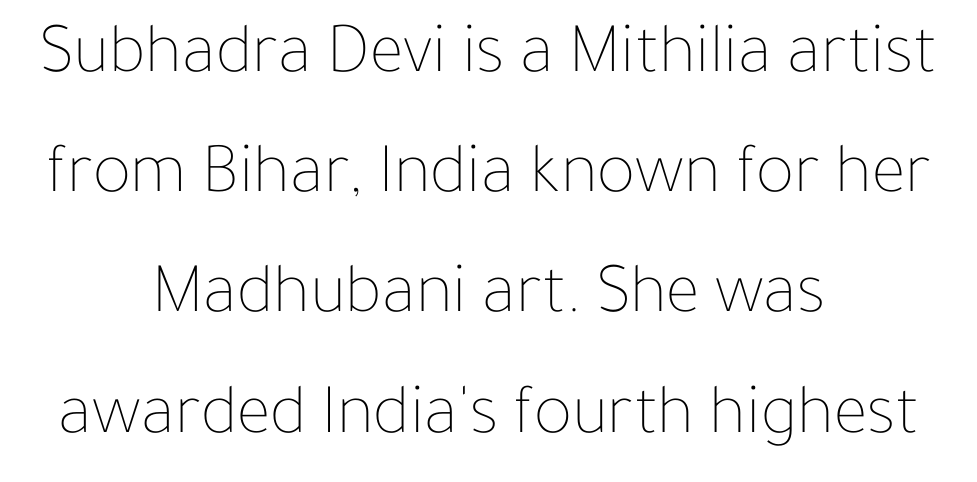
Q: Is the text bold? A: No.
Q: Is the text italic (slanted)? A: No, it is upright.
Q: Is the text underlined? A: No.
Q: How is the paragraph aligned? A: Centered.
Q: Is the spacing between letters normal or unusually wide? A: Normal.
Q: Is the spacing between lines tight, normal or loose? A: Normal.
Q: Width (condensed, normal, or wide)? A: Normal.
Q: Stroke contrast? A: Low.
Q: x-height? A: Medium.
Q: Monospaced? A: No.
